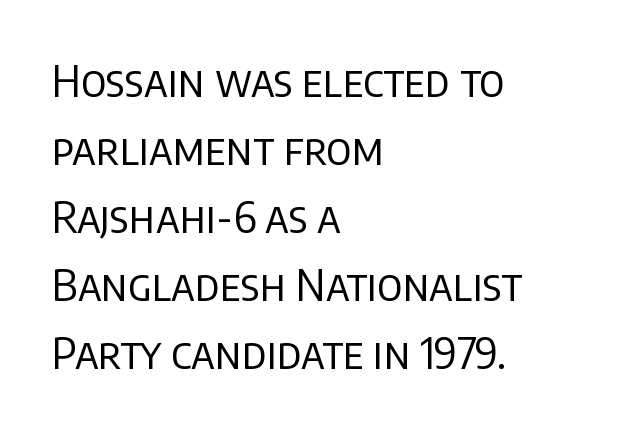
The lines are quadded left. Each letter keeps its own natural width here, so spacing adapts to shape. The letters stand upright; this is a roman face. Unmarked baselines from the first word to the last. This reads as an unemphasized weight, regular at the heaviest. Students, observe: this is what conventionally led text looks like.
